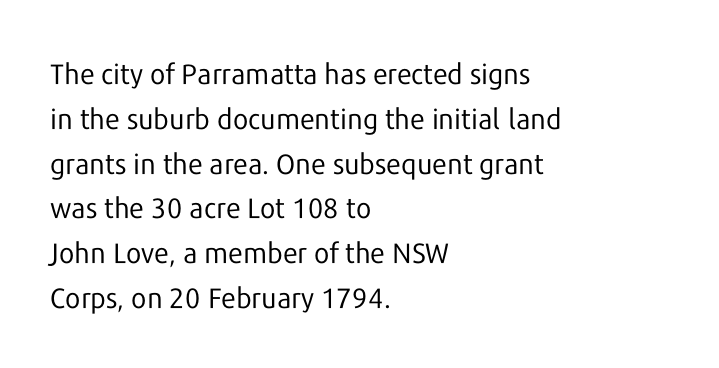
{"serif": "no", "italic": "no", "bold": "no", "weight": "regular", "width": "normal", "stroke_contrast": "low", "x_height": "medium", "monospaced": "no", "underline": "no", "align": "left", "line_spacing": "normal", "line_spacing_ratio": 1.6, "letter_spacing": "normal", "letter_spacing_em": 0.0, "glyph_px": 28}
